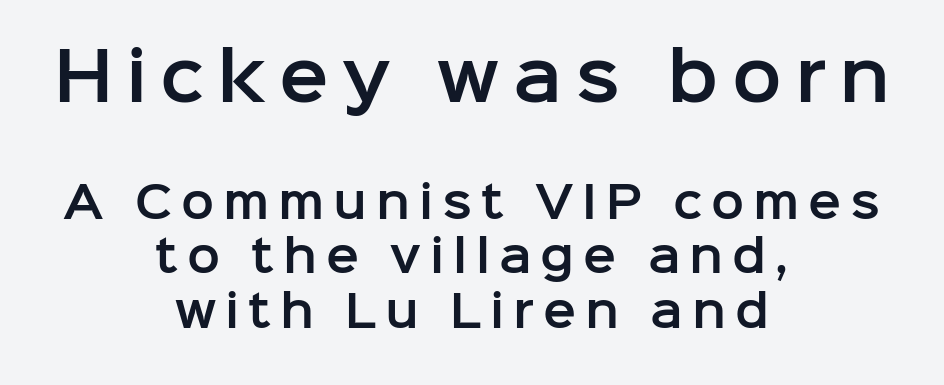
{"serif": "no", "italic": "no", "width": "normal", "stroke_contrast": "low", "x_height": "medium", "monospaced": "no", "underline": "no", "align": "center", "line_spacing_ratio": 1.24, "letter_spacing": "wide", "letter_spacing_em": 0.2, "larger_block": "first", "size_ratio": 1.5, "glyph_px": 66}
